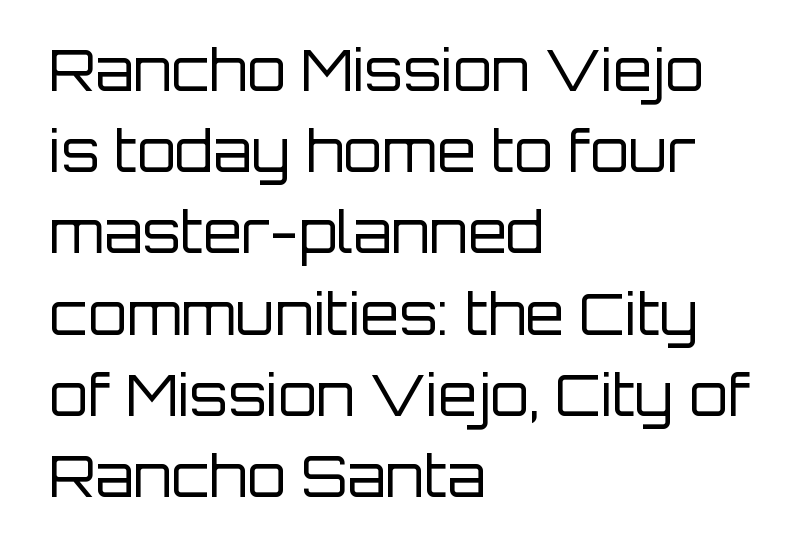
The image shows 56 px regular-weight sans-serif type, upright; set left-aligned, normal line spacing (1.45x), normal letter spacing, not underlined; low stroke contrast and a large x-height.
